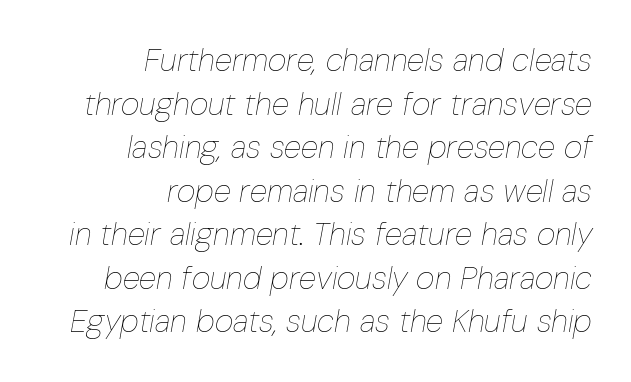
Varying glyph widths throughout — classic text-font behaviour. The typeface has the unassuming heft of standard copy or less. A flush-right, rag-left setting is used for this passage. Vertically, the passage feels balanced, rows spaced as you'd expect. The passage shown is not underscored anywhere. Style check: oblique.
